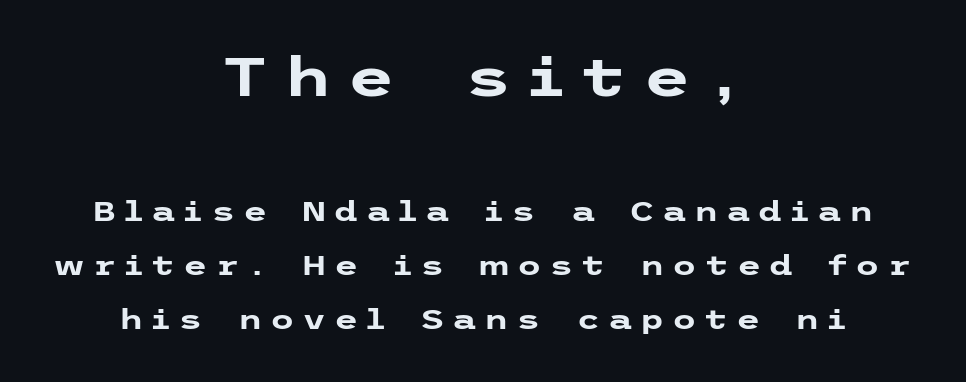
The image shows 55 px heavy, wide sans-serif type, upright; set centered, loose line spacing (1.93x), unusually wide letter spacing (+0.27 em), not underlined; the first (top) block is 1.96x larger; low stroke contrast and a medium x-height.
